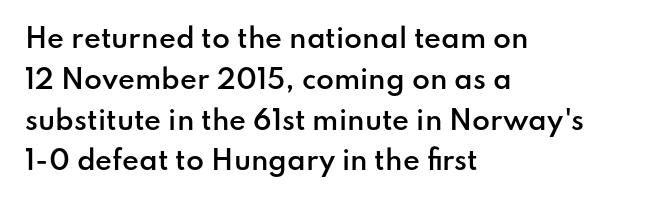
Caption: semibold face, moderately heavy strokes. Students, observe: this is what conventionally led text looks like. Quick note: not italic, upright. A bare baseline throughout the passage.
